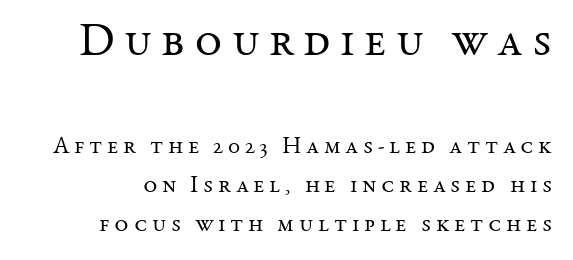
The image shows 47 px regular-weight serif type, upright; set normal line spacing (1.63x), not underlined; the first (top) block is 1.96x larger; medium stroke contrast and a medium x-height.
